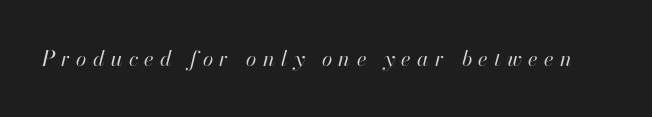
{"italic": "yes", "lean": "right", "slant_degrees": 13, "bold": "no", "underline": "no", "letter_spacing": "wide", "letter_spacing_em": 0.3, "glyph_px": 21}
